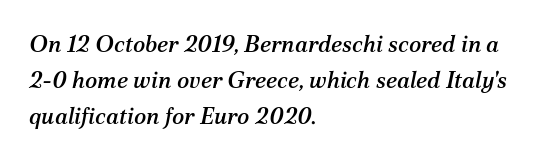
Q: Is the text italic (slanted)? A: Yes, it leans right by about 12 degrees.
Q: Is the text underlined? A: No.
Q: How is the paragraph aligned? A: Left-aligned.
Q: Is the spacing between letters normal or unusually wide? A: Normal.
Q: Is the spacing between lines tight, normal or loose? A: Normal.
